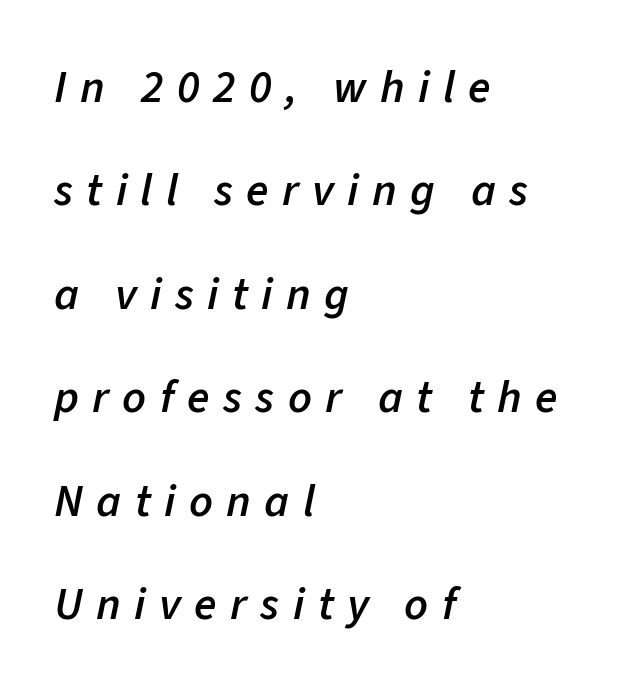
The image shows 46 px semibold type, italic (leaning right); set left-aligned, loose line spacing (2.25x), unusually wide letter spacing (+0.29 em), not underlined; low stroke contrast and a medium x-height.
